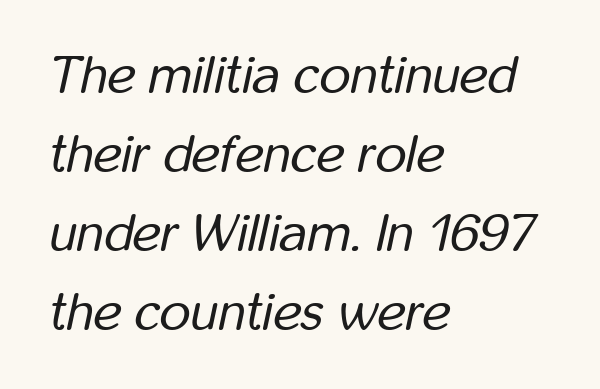
Q: Is the text bold? A: No.
Q: Is the text italic (slanted)? A: Yes, it leans right by about 12 degrees.
Q: Is the text underlined? A: No.
Q: How is the paragraph aligned? A: Left-aligned.
Q: Is the spacing between letters normal or unusually wide? A: Normal.
Q: Is the spacing between lines tight, normal or loose? A: Normal.
Q: Width (condensed, normal, or wide)? A: Condensed.
Q: Stroke contrast? A: Low.
Q: x-height? A: Medium.
Q: Monospaced? A: No.
